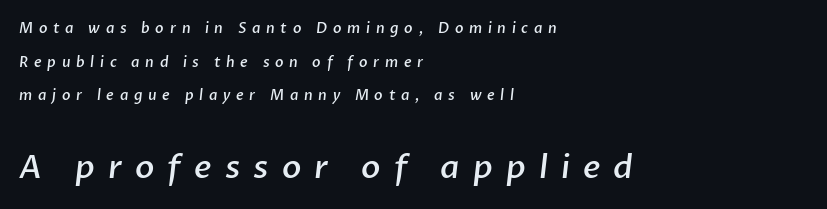
{"serif": "no", "bold": "semi", "weight": "semibold", "width": "normal", "stroke_contrast": "low", "x_height": "medium", "monospaced": "no", "underline": "no", "align": "left", "line_spacing": "loose", "line_spacing_ratio": 2.41, "letter_spacing": "wide", "letter_spacing_em": 0.41, "larger_block": "second", "size_ratio": 2.29, "glyph_px": 32}
